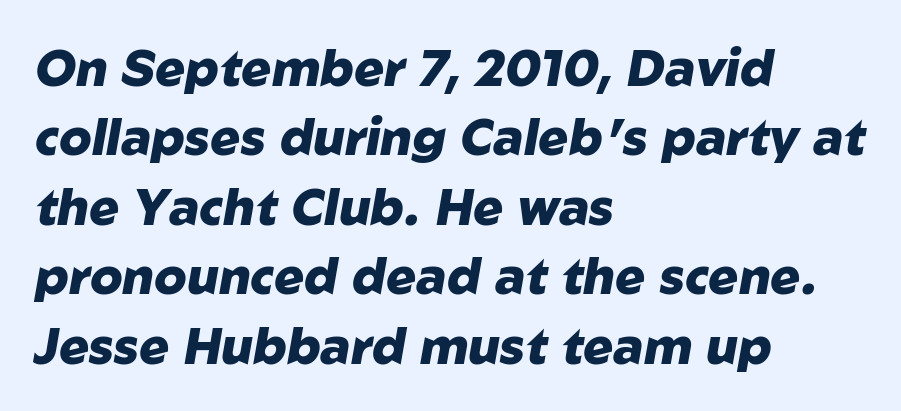
{"italic": "yes", "lean": "right", "slant_degrees": 10, "bold": "yes", "weight": "heavy", "width": "normal", "stroke_contrast": "low", "x_height": "medium", "monospaced": "no", "underline": "no", "align": "left", "line_spacing": "normal", "line_spacing_ratio": 1.39, "letter_spacing": "normal", "letter_spacing_em": 0.0, "glyph_px": 50}
